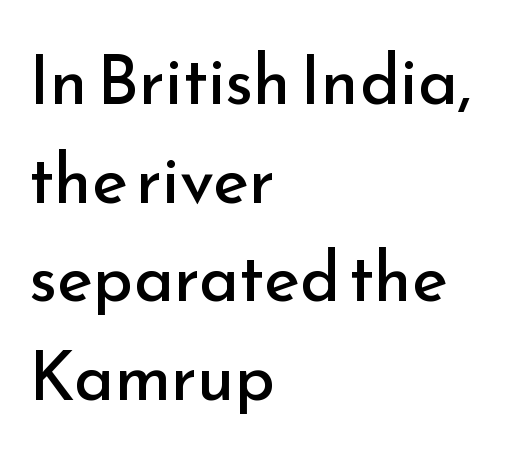
{"serif": "no", "italic": "no", "bold": "no", "weight": "regular", "width": "normal", "stroke_contrast": "low", "x_height": "small", "monospaced": "no", "underline": "no", "align": "left", "line_spacing": "normal", "line_spacing_ratio": 1.45, "letter_spacing": "normal", "letter_spacing_em": 0.0, "glyph_px": 68}
